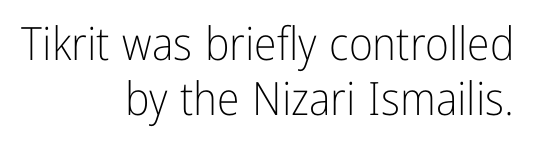
Just letters on the line, the space beneath them empty. Do the characters align in a grid? No, the font is proportional. If you drew a line through each stem, it would be perfectly vertical. This sample uses plain, unmodified letter spacing. Horizontal alignment here is rightward, an uncommon choice for prose. Font category for this specimen: sans-serif.
